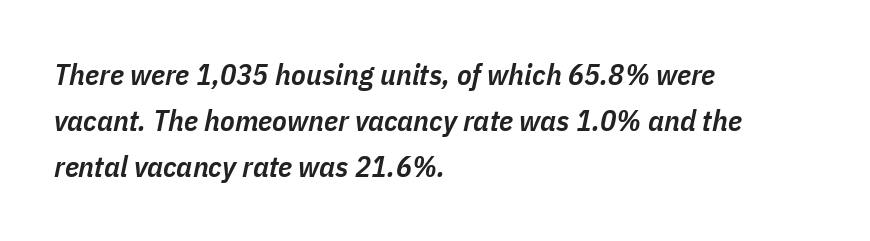
Q: Is the text bold? A: Semi-bold.
Q: Is the text italic (slanted)? A: Yes, it leans right by about 11 degrees.
Q: Is the text underlined? A: No.
Q: How is the paragraph aligned? A: Left-aligned.
Q: Is the spacing between letters normal or unusually wide? A: Normal.
Q: Is the spacing between lines tight, normal or loose? A: Normal.
Q: Width (condensed, normal, or wide)? A: Condensed.
Q: Stroke contrast? A: Low.
Q: x-height? A: Medium.
Q: Monospaced? A: No.
